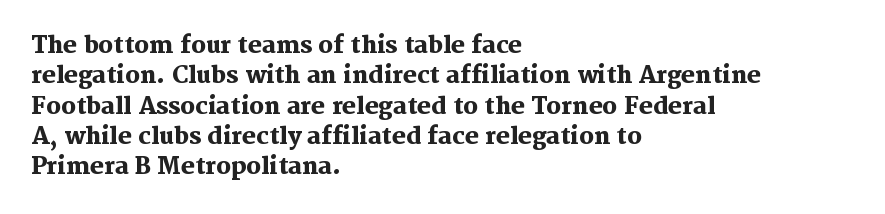
{"italic": "no", "bold": "yes", "underline": "no", "align": "left", "line_spacing": "normal", "line_spacing_ratio": 1.32, "letter_spacing": "normal", "letter_spacing_em": 0.0, "glyph_px": 23}
